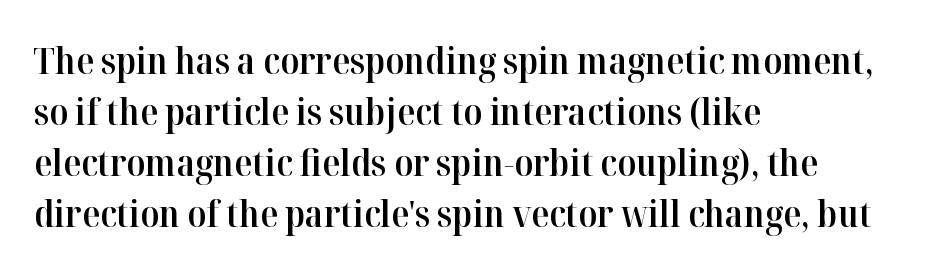
Regarding leading, the lines here are spaced in the standard way. The face used here is a semibold: visibly heavier than regular, lighter than bold. Every character sits straight up, as roman type does. Letters rest on an invisible, unmarked baseline. A classic flush-left, rag-right setting is used for this passage.
